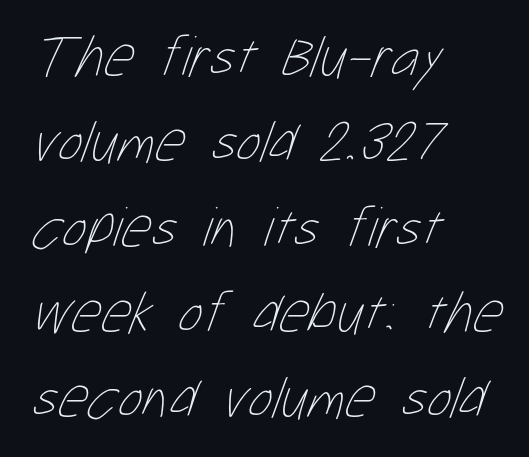
{"bold": "no", "weight": "thin", "width": "condensed", "stroke_contrast": "low", "x_height": "medium", "monospaced": "no", "underline": "no", "align": "left", "line_spacing": "normal", "line_spacing_ratio": 1.47, "letter_spacing": "normal", "letter_spacing_em": 0.0, "glyph_px": 58}
